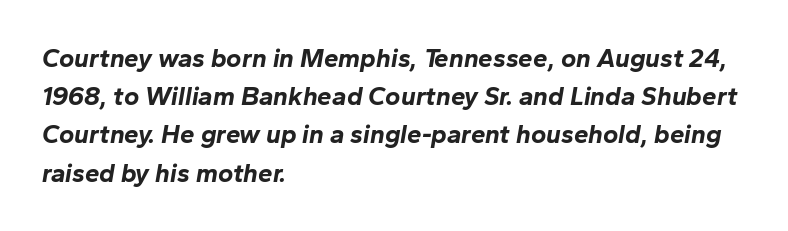
{"italic": "yes", "lean": "right", "slant_degrees": 10, "bold": "yes", "underline": "no", "align": "left", "line_spacing": "normal", "line_spacing_ratio": 1.47, "letter_spacing": "normal", "letter_spacing_em": 0.0, "glyph_px": 26}
